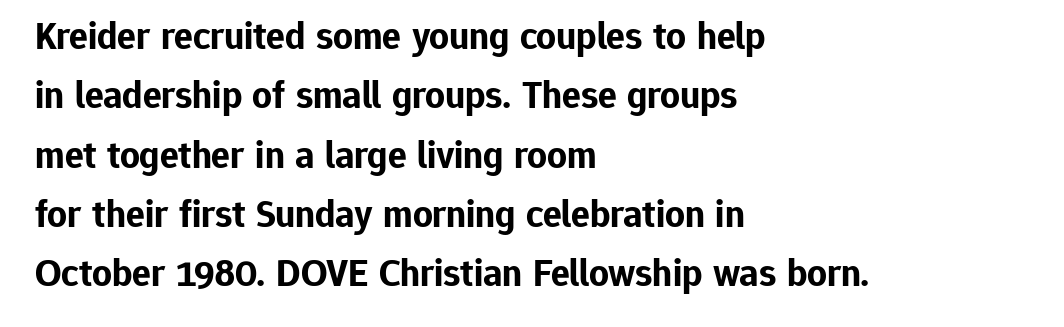
Q: Is the text bold? A: Yes.
Q: Is the text italic (slanted)? A: No, it is upright.
Q: Is the typeface a serif or a sans-serif typeface? A: Sans-serif.
Q: Is the text underlined? A: No.
Q: How is the paragraph aligned? A: Left-aligned.
Q: Is the spacing between letters normal or unusually wide? A: Normal.
Q: Is the spacing between lines tight, normal or loose? A: Normal.
Q: Width (condensed, normal, or wide)? A: Normal.
Q: Stroke contrast? A: Low.
Q: x-height? A: Medium.
Q: Monospaced? A: No.
